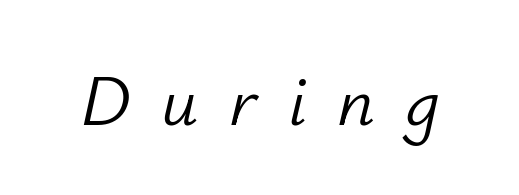
Q: Is the text bold? A: No.
Q: Is the text italic (slanted)? A: Yes, it leans right by about 12 degrees.
Q: Is the text underlined? A: No.
Q: Is the spacing between letters normal or unusually wide? A: Unusually wide.
Q: Width (condensed, normal, or wide)? A: Normal.
Q: Stroke contrast? A: Low.
Q: x-height? A: Small.
Q: Monospaced? A: No.
